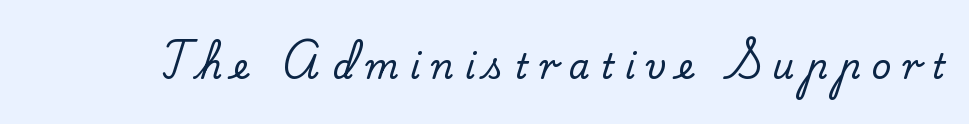
{"serif": "yes", "width": "normal", "stroke_contrast": "low", "x_height": "small", "monospaced": "no", "underline": "no", "letter_spacing": "wide", "letter_spacing_em": 0.32, "glyph_px": 34}
